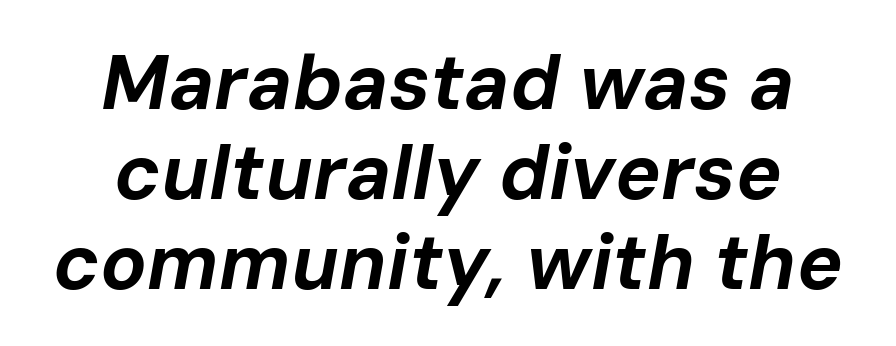
Q: Is the text bold? A: Yes.
Q: Is the text italic (slanted)? A: Yes, it leans right by about 10 degrees.
Q: Is the text underlined? A: No.
Q: How is the paragraph aligned? A: Centered.
Q: Is the spacing between letters normal or unusually wide? A: Normal.
Q: Width (condensed, normal, or wide)? A: Normal.
Q: Stroke contrast? A: Low.
Q: x-height? A: Medium.
Q: Monospaced? A: No.
